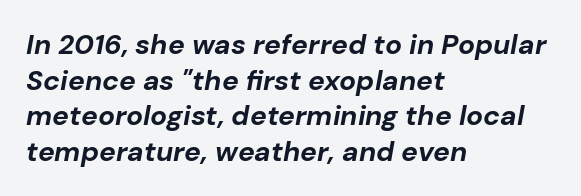
{"italic": "yes", "lean": "right", "slant_degrees": 10, "bold": "yes", "weight": "bold", "width": "normal", "stroke_contrast": "low", "x_height": "medium", "monospaced": "no", "underline": "no", "align": "left", "line_spacing": "normal", "line_spacing_ratio": 1.27, "letter_spacing": "normal", "letter_spacing_em": 0.0, "glyph_px": 28}
